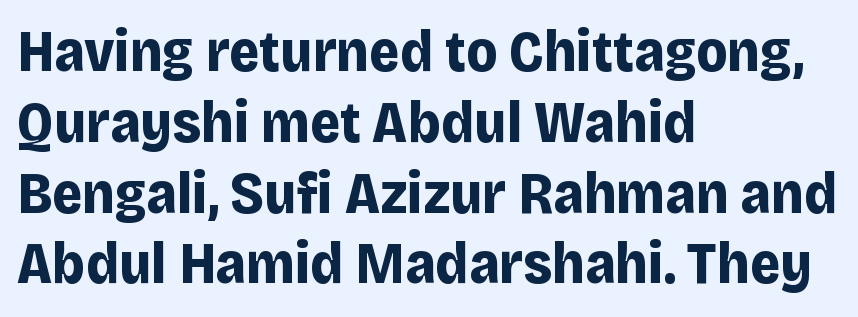
If you drew a ruler down the left edge, every line would touch it. Unlike a traditional serif, this face leaves its strokes unadorned. Beneath every word, the page is bare. Here the designer chose a conventional face with non-uniform glyph widths. This is heavy type, rendered in bold.
